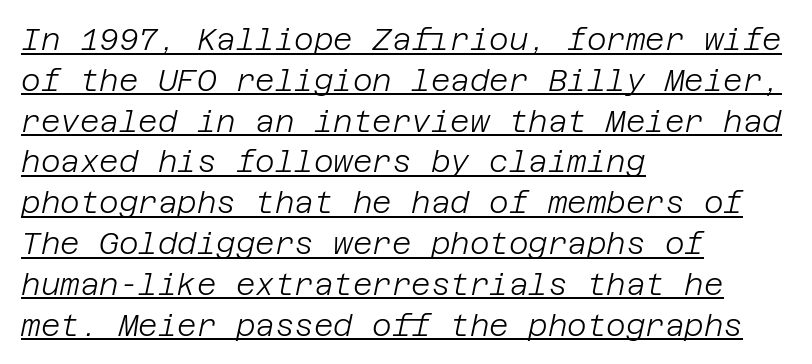
The image shows 30 px light type, italic (leaning right); set left-aligned, normal line spacing (1.36x), normal letter spacing, underlined; low stroke contrast and a large x-height.
